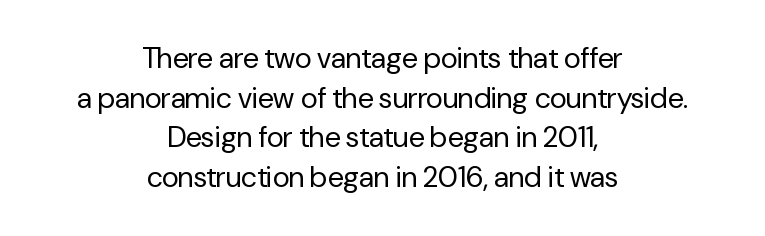
Quick note: interline space is typical. Each letter keeps its own natural width here, so spacing adapts to shape. Observe the ordinary spacing: letters are neighbours, not strangers. Descenders are the only things crossing below the line. If you drew a line through each stem, it would be perfectly vertical. The rendering shows plain stroke endings on the letterforms — a sans-serif design.
